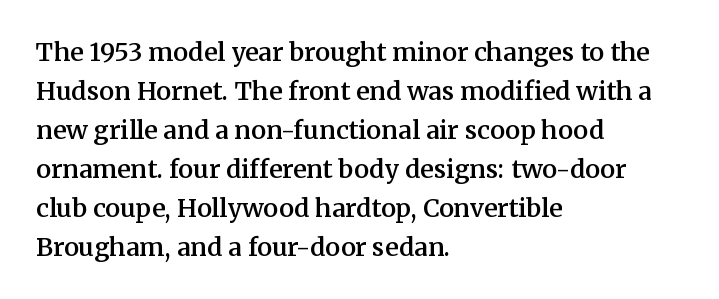
The image shows 25 px text type, upright; set left-aligned, normal line spacing (1.56x), normal letter spacing, not underlined.
